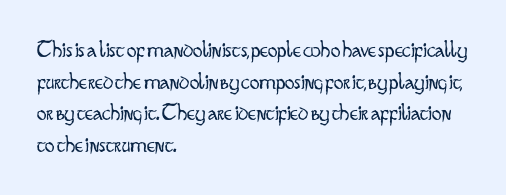
Leftover space on each line is placed entirely after the last word. The typesetting does not lean heavy: it is not bold. Honestly, the letter spacing is just normal — you wouldn't notice it. Underline: absent. If you drew a line through each stem, it would be perfectly vertical.
